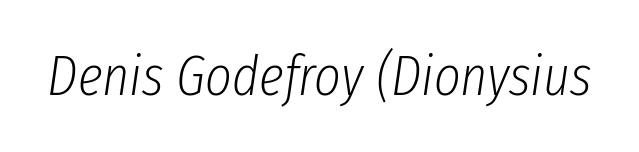
The glyphs look as if they've been sheared to an angle. The letters advance in unequal steps, a hallmark of proportional type. Type without underlining. Look at the tracking — it's just the regular setting, nothing added. Stroke mass is kept to a normal reading level or below.
